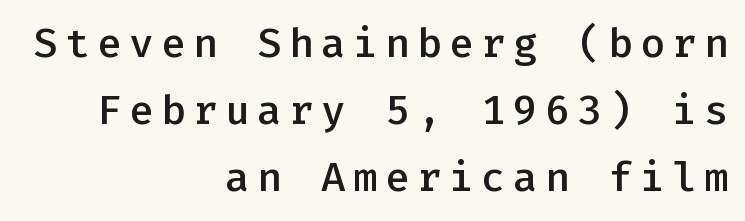
Q: Is the text bold? A: Semi-bold.
Q: Is the text italic (slanted)? A: No, it is upright.
Q: Is the typeface a serif or a sans-serif typeface? A: Sans-serif.
Q: Is the text underlined? A: No.
Q: How is the paragraph aligned? A: Right-aligned.
Q: Is the spacing between lines tight, normal or loose? A: Normal.
Q: Width (condensed, normal, or wide)? A: Normal.
Q: Stroke contrast? A: Low.
Q: x-height? A: Medium.
Q: Monospaced? A: Yes.
